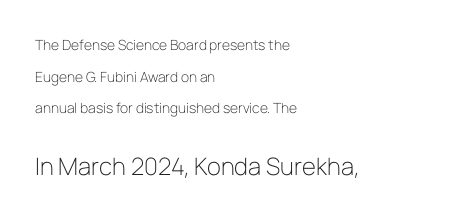
Q: Is the text bold? A: No.
Q: Is the text italic (slanted)? A: No, it is upright.
Q: Is the text underlined? A: No.
Q: How is the paragraph aligned? A: Left-aligned.
Q: Is the spacing between letters normal or unusually wide? A: Normal.
Q: Is the spacing between lines tight, normal or loose? A: Loose.
Q: Which block of text is set in a larger size, the first (top) or the second (bottom)? A: The second (bottom) one.
